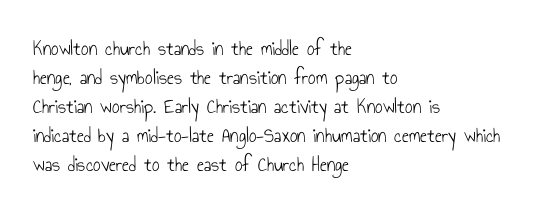
Letters rest on an invisible, unmarked baseline. Heaviness? Minimal to ordinary, like unemphasized prose. The rendering anchors every line to the left-hand side. The line-height multiplier appears to be the usual default.
